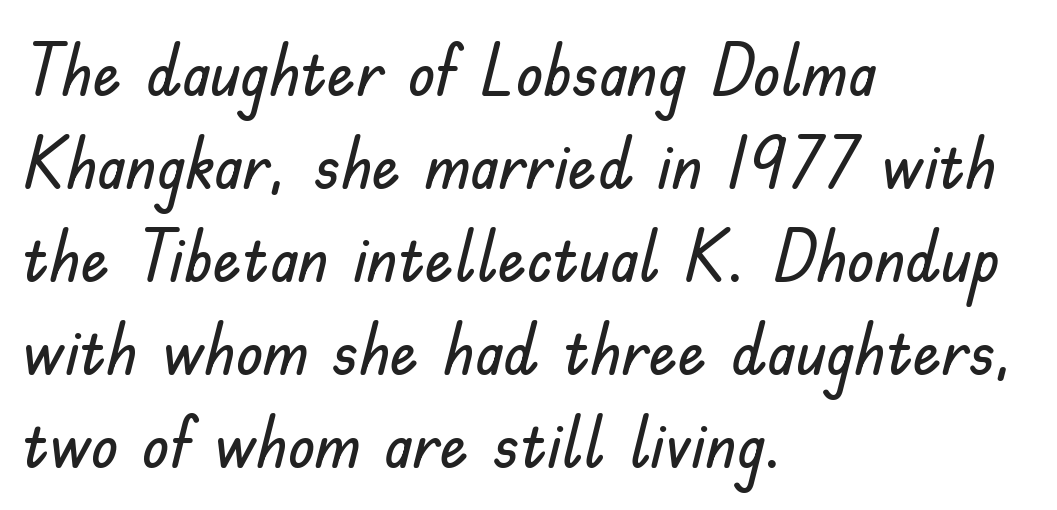
The image shows 71 px sans-serif type; set left-aligned, normal line spacing (1.31x), normal letter spacing, not underlined; low stroke contrast and a small x-height.
